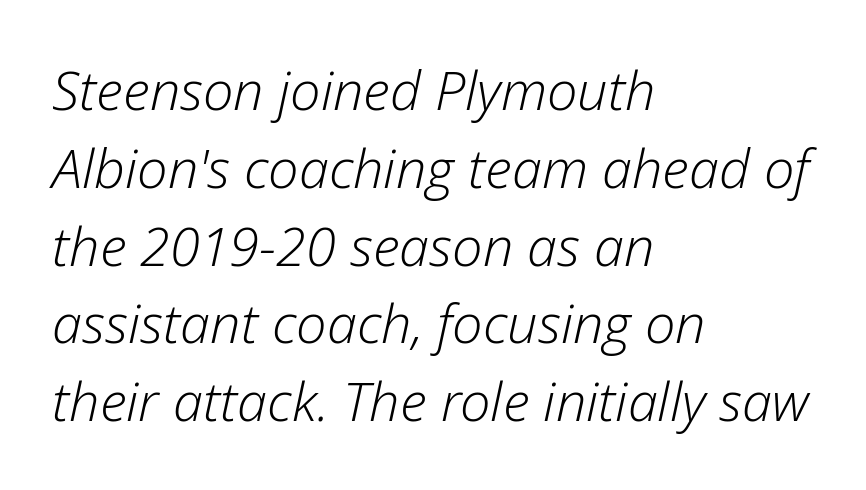
The image shows 54 px light type, italic (leaning right); set left-aligned, normal line spacing (1.44x), normal letter spacing, not underlined; low stroke contrast and a medium x-height.
